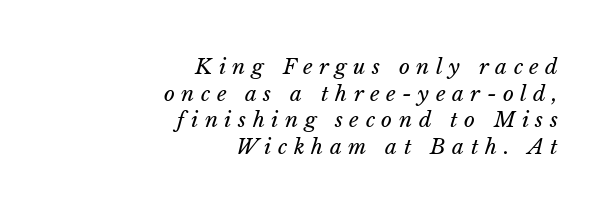
Q: Is the text bold? A: No.
Q: Is the text italic (slanted)? A: Yes, it leans right by about 15 degrees.
Q: Is the text underlined? A: No.
Q: How is the paragraph aligned? A: Right-aligned.
Q: Is the spacing between letters normal or unusually wide? A: Unusually wide.
Q: Is the spacing between lines tight, normal or loose? A: Normal.
